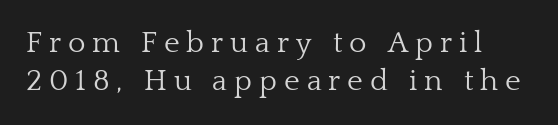
The image shows 30 px light serif type, upright; set normal line spacing (1.28x), unusually wide letter spacing (+0.23 em), not underlined; low stroke contrast and a medium x-height.
